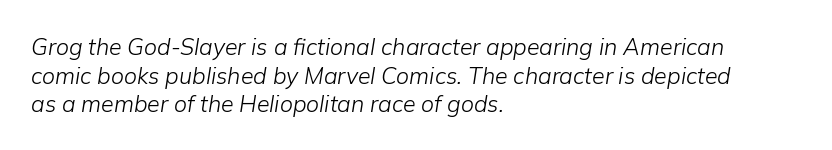
{"italic": "yes", "lean": "right", "slant_degrees": 9, "bold": "no", "underline": "no", "align": "left", "line_spacing_ratio": 1.24, "letter_spacing": "normal", "letter_spacing_em": 0.0, "glyph_px": 23}
